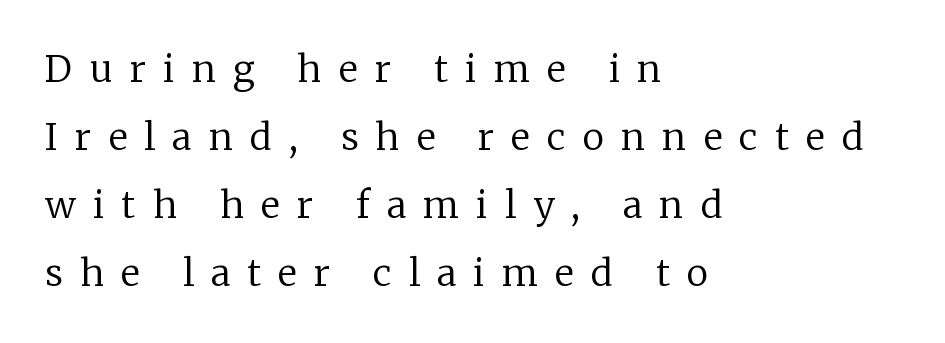
{"serif": "yes", "italic": "no", "bold": "no", "weight": "regular", "width": "normal", "stroke_contrast": "low", "x_height": "medium", "monospaced": "no", "underline": "no", "align": "left", "line_spacing_ratio": 1.84, "letter_spacing": "wide", "letter_spacing_em": 0.46, "glyph_px": 37}
